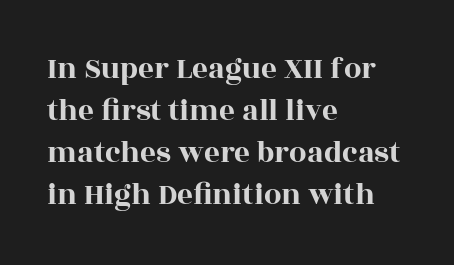
Q: Is the text italic (slanted)? A: No, it is upright.
Q: Is the typeface a serif or a sans-serif typeface? A: Serif.
Q: Is the text underlined? A: No.
Q: How is the paragraph aligned? A: Left-aligned.
Q: Is the spacing between letters normal or unusually wide? A: Normal.
Q: Is the spacing between lines tight, normal or loose? A: Normal.
Q: Width (condensed, normal, or wide)? A: Wide.
Q: x-height? A: Large.
Q: Monospaced? A: No.
